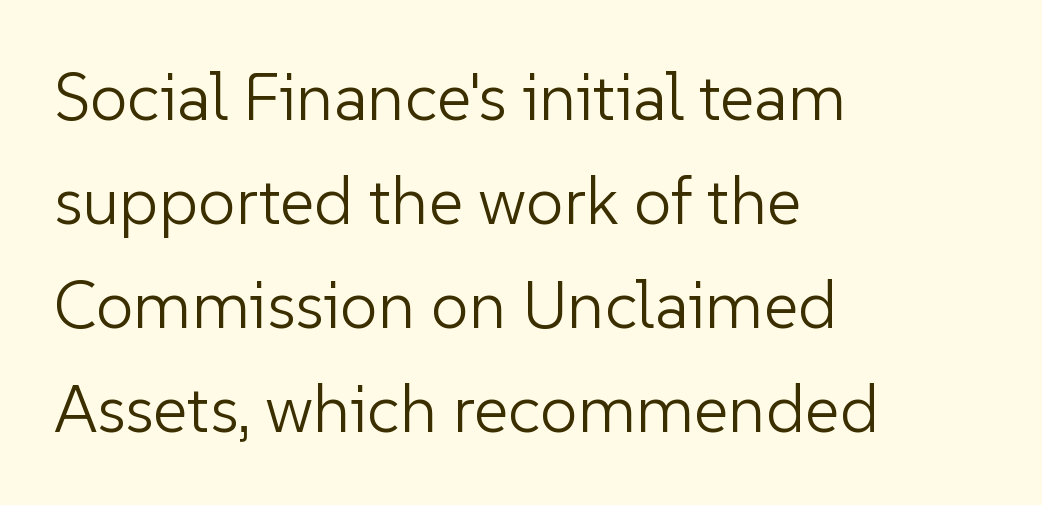
Q: Is the text bold? A: No.
Q: Is the text italic (slanted)? A: No, it is upright.
Q: Is the typeface a serif or a sans-serif typeface? A: Sans-serif.
Q: Is the text underlined? A: No.
Q: How is the paragraph aligned? A: Left-aligned.
Q: Is the spacing between letters normal or unusually wide? A: Normal.
Q: Is the spacing between lines tight, normal or loose? A: Normal.
Q: Width (condensed, normal, or wide)? A: Normal.
Q: Stroke contrast? A: Low.
Q: x-height? A: Medium.
Q: Monospaced? A: No.
